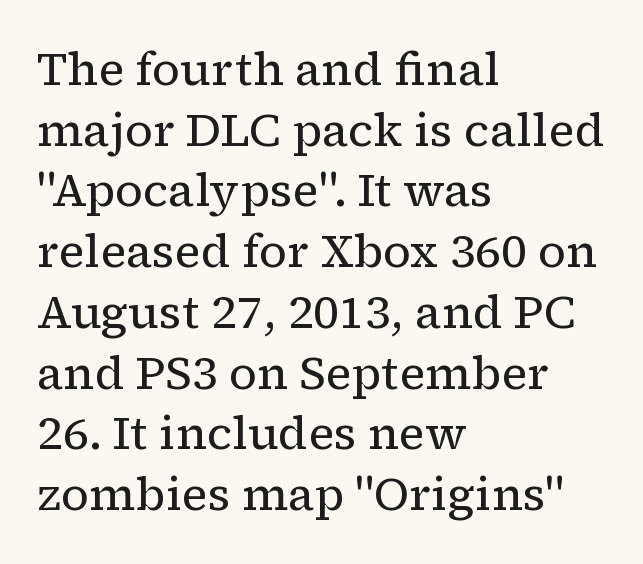
The image shows 46 px regular-weight serif type, upright; set left-aligned, normal line spacing (1.32x), normal letter spacing, not underlined; low stroke contrast and a medium x-height.
